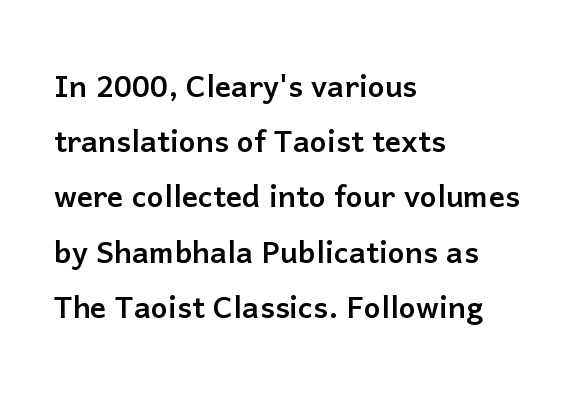
Q: Is the text italic (slanted)? A: No, it is upright.
Q: Is the typeface a serif or a sans-serif typeface? A: Sans-serif.
Q: Is the text underlined? A: No.
Q: How is the paragraph aligned? A: Left-aligned.
Q: Is the spacing between letters normal or unusually wide? A: Normal.
Q: Is the spacing between lines tight, normal or loose? A: Normal.
Q: Width (condensed, normal, or wide)? A: Normal.
Q: Stroke contrast? A: Low.
Q: x-height? A: Medium.
Q: Monospaced? A: No.
